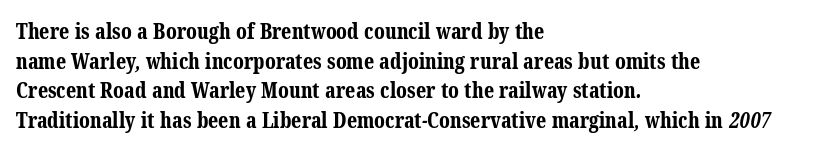
The image shows 21 px bold type; set left-aligned, normal line spacing (1.41x), normal letter spacing, not underlined.
